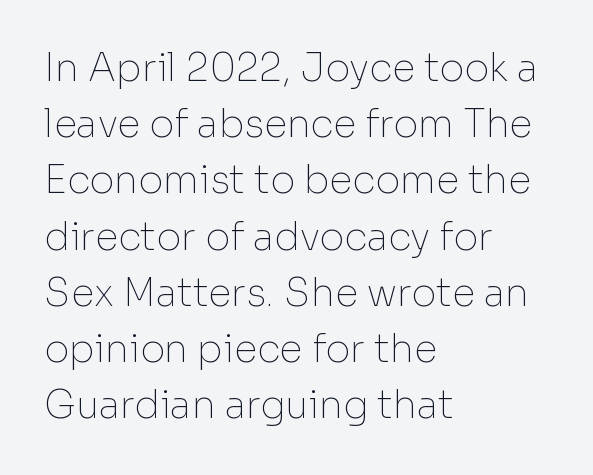
{"serif": "no", "italic": "no", "bold": "no", "weight": "thin", "width": "normal", "stroke_contrast": "low", "x_height": "medium", "monospaced": "no", "underline": "no", "align": "left", "line_spacing": "normal", "line_spacing_ratio": 1.48, "letter_spacing": "normal", "letter_spacing_em": 0.0, "glyph_px": 38}
